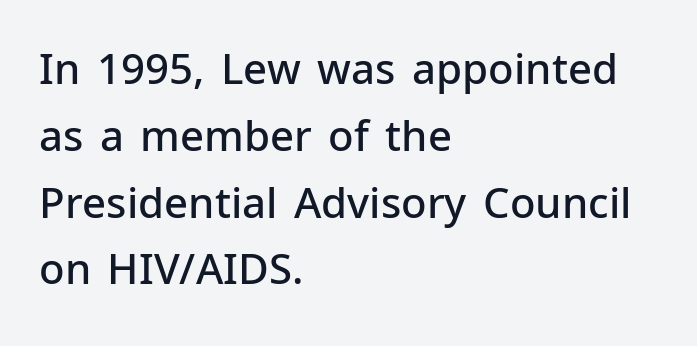
{"serif": "no", "italic": "no", "bold": "semi", "weight": "semibold", "width": "normal", "stroke_contrast": "low", "x_height": "medium", "monospaced": "no", "underline": "no", "align": "left", "line_spacing": "normal", "line_spacing_ratio": 1.59, "letter_spacing": "normal", "letter_spacing_em": 0.0, "glyph_px": 42}
